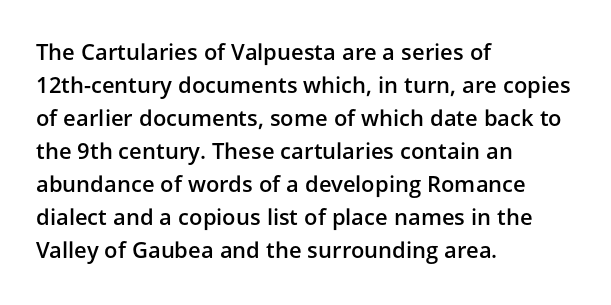
Q: Is the text bold? A: Semi-bold.
Q: Is the text italic (slanted)? A: No, it is upright.
Q: Is the text underlined? A: No.
Q: How is the paragraph aligned? A: Left-aligned.
Q: Is the spacing between letters normal or unusually wide? A: Normal.
Q: Is the spacing between lines tight, normal or loose? A: Normal.
